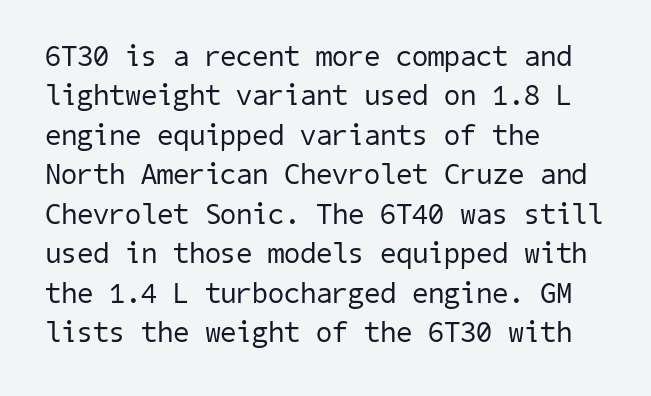
The words here are not underlined. The typeface chosen for these lines omits serifs. A student would call this left alignment; a typographer would say flush left, rag right. Compared with typical body copy, the letter spacing here is the same. Is there much room between lines? A standard amount, neither cramped nor airy. A quiet, ordinary-to-light weight characterises the typeface.
